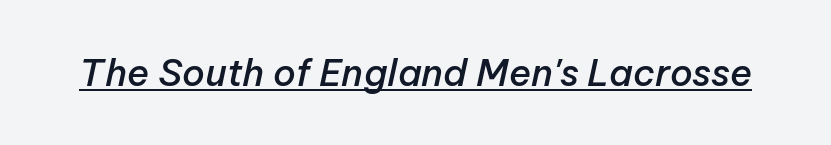
The image shows 37 px semibold type, italic (leaning right); set normal letter spacing, underlined; low stroke contrast and a medium x-height.
